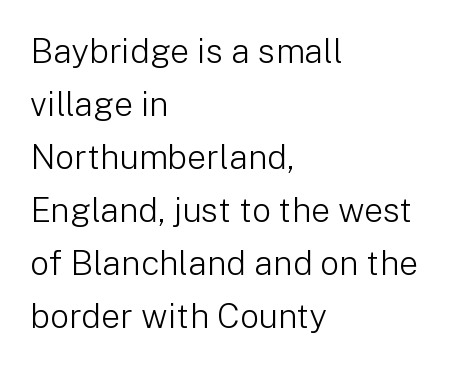
The image shows 34 px light sans-serif type, upright; set left-aligned, normal line spacing (1.56x), normal letter spacing, not underlined; low stroke contrast and a medium x-height.
